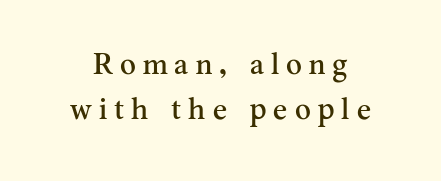
{"serif": "yes", "italic": "no", "width": "normal", "stroke_contrast": "medium", "x_height": "small", "monospaced": "no", "underline": "no", "line_spacing": "normal", "line_spacing_ratio": 1.51, "letter_spacing": "wide", "letter_spacing_em": 0.24, "glyph_px": 30}
